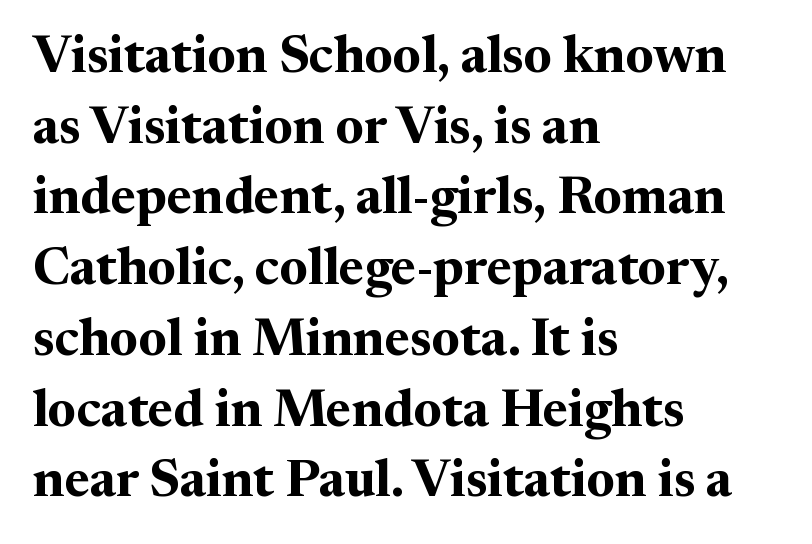
The image shows 52 px bold serif type, upright; set left-aligned, normal line spacing (1.36x), normal letter spacing, not underlined; medium stroke contrast and a medium x-height.
